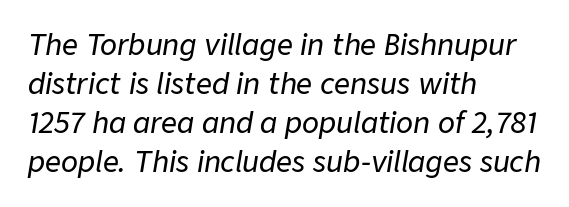
Q: Is the text italic (slanted)? A: Yes, it leans right by about 9 degrees.
Q: Is the text underlined? A: No.
Q: How is the paragraph aligned? A: Left-aligned.
Q: Is the spacing between letters normal or unusually wide? A: Normal.
Q: Is the spacing between lines tight, normal or loose? A: Normal.
Q: Width (condensed, normal, or wide)? A: Normal.
Q: Stroke contrast? A: Low.
Q: x-height? A: Medium.
Q: Monospaced? A: No.
